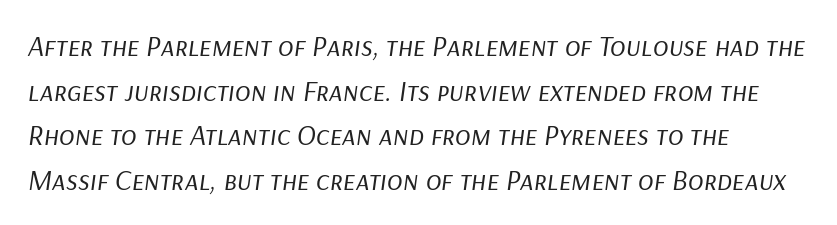
The image shows 29 px regular-weight type, italic (leaning right); set left-aligned, normal line spacing (1.54x), normal letter spacing, not underlined; low stroke contrast and a medium x-height.
